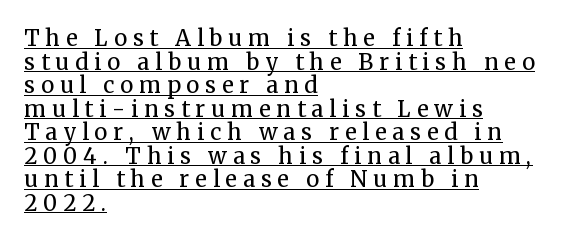
Q: Is the text bold? A: No.
Q: Is the text italic (slanted)? A: No, it is upright.
Q: Is the text underlined? A: Yes.
Q: How is the paragraph aligned? A: Left-aligned.
Q: Is the spacing between letters normal or unusually wide? A: Unusually wide.
Q: Is the spacing between lines tight, normal or loose? A: Tight.
